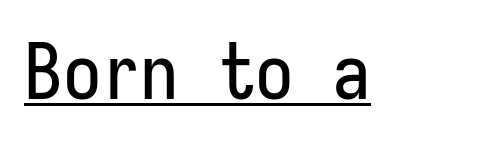
Q: Is the text italic (slanted)? A: No, it is upright.
Q: Is the typeface a serif or a sans-serif typeface? A: Sans-serif.
Q: Is the text underlined? A: Yes.
Q: Is the spacing between letters normal or unusually wide? A: Normal.
Q: Width (condensed, normal, or wide)? A: Condensed.
Q: Stroke contrast? A: Low.
Q: x-height? A: Medium.
